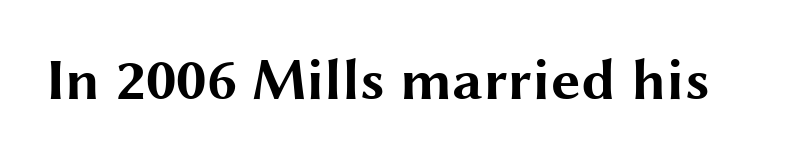
The image shows 59 px bold, wide sans-serif type, upright; set normal letter spacing, not underlined; medium stroke contrast and a medium x-height.
